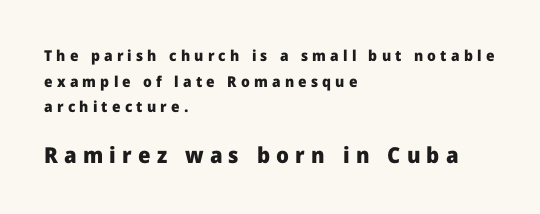
The image shows 22 px bold type, upright; set left-aligned, line spacing 1.71x, unusually wide letter spacing (+0.28 em), not underlined; the second (bottom) block is 1.47x larger.
